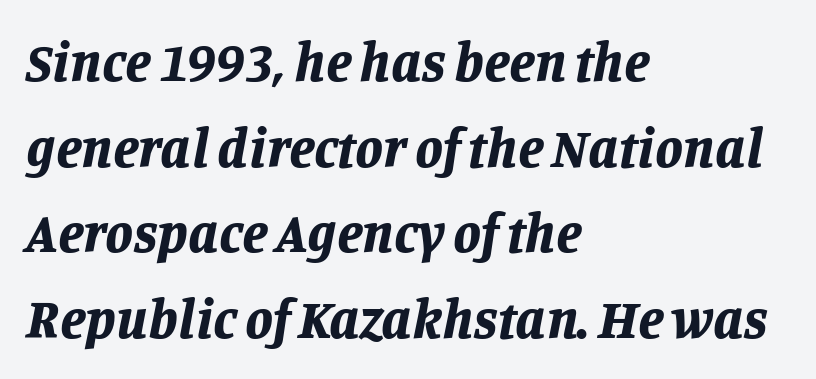
The image shows 56 px bold type, italic (leaning right); set left-aligned, normal line spacing (1.53x), normal letter spacing, not underlined; low stroke contrast and a large x-height.
